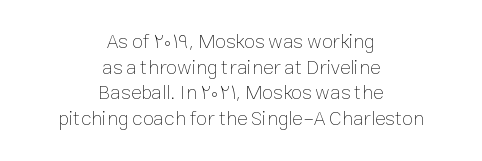
Q: Is the text bold? A: No.
Q: Is the text italic (slanted)? A: No, it is upright.
Q: Is the text underlined? A: No.
Q: How is the paragraph aligned? A: Centered.
Q: Is the spacing between letters normal or unusually wide? A: Normal.
Q: Is the spacing between lines tight, normal or loose? A: Normal.
